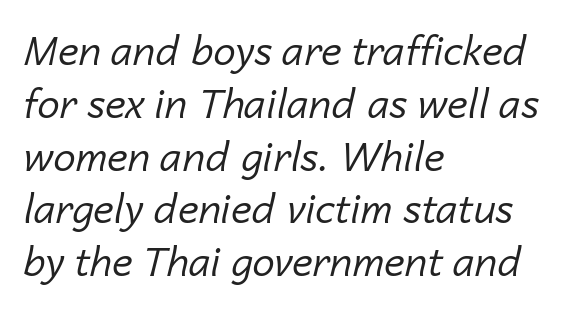
{"italic": "yes", "lean": "right", "slant_degrees": 14, "bold": "no", "weight": "regular", "width": "normal", "stroke_contrast": "low", "x_height": "medium", "monospaced": "no", "underline": "no", "align": "left", "line_spacing": "normal", "line_spacing_ratio": 1.32, "letter_spacing": "normal", "letter_spacing_em": 0.0, "glyph_px": 40}
